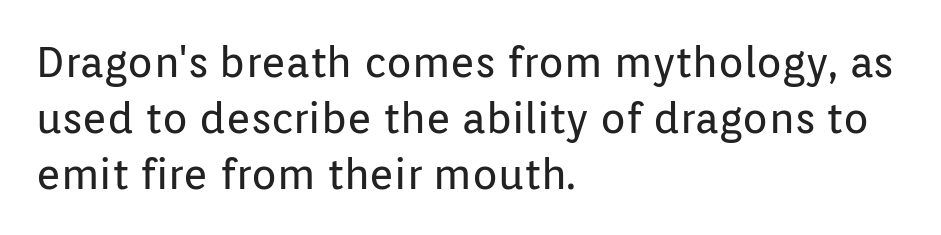
Regarding serifs, this sample does without them. You could not count columns in this text — the font is proportionally spaced. Ordinary non-slanted type is in use. The characters are drawn with everyday or finer stroke widths.
